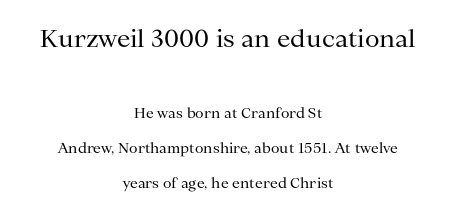
The specimen omits any rule beneath the text block's lines. Weight: regular or lighter. Line spacing here is loose. In this sample the first text group is rendered at the bigger scale. Default kerning and tracking; the words read as compact shapes.
